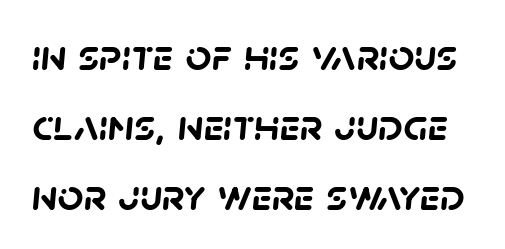
Q: Is the text bold? A: Yes.
Q: Is the typeface a serif or a sans-serif typeface? A: Sans-serif.
Q: Is the text underlined? A: No.
Q: Is the spacing between letters normal or unusually wide? A: Normal.
Q: Is the spacing between lines tight, normal or loose? A: Normal.
Q: Width (condensed, normal, or wide)? A: Normal.
Q: Stroke contrast? A: Low.
Q: x-height? A: Large.
Q: Monospaced? A: No.
